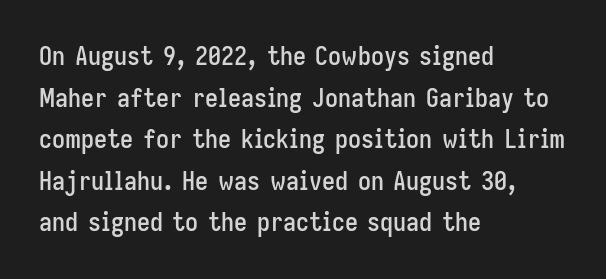
{"italic": "no", "underline": "no", "align": "left", "line_spacing": "normal", "line_spacing_ratio": 1.6, "letter_spacing": "normal", "letter_spacing_em": 0.0, "glyph_px": 26}
